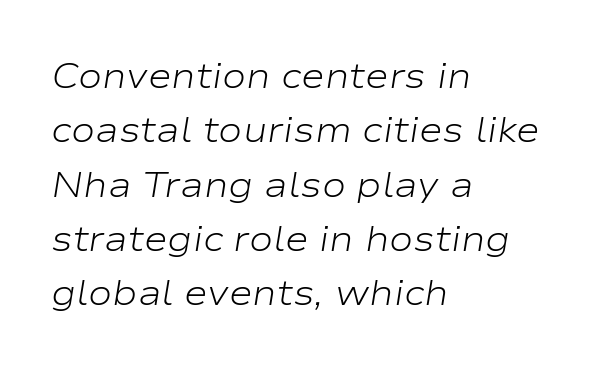
{"italic": "yes", "lean": "right", "slant_degrees": 9, "bold": "no", "weight": "light", "width": "wide", "stroke_contrast": "low", "x_height": "medium", "monospaced": "no", "underline": "no", "align": "left", "line_spacing": "normal", "line_spacing_ratio": 1.51, "letter_spacing": "normal", "letter_spacing_em": 0.0, "glyph_px": 36}
